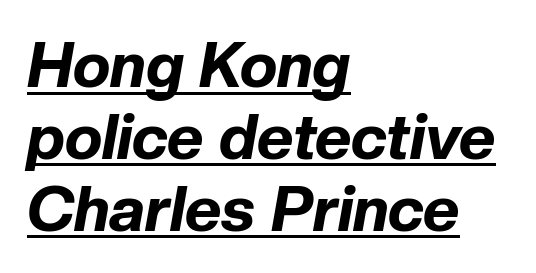
Q: Is the text bold? A: Yes.
Q: Is the text italic (slanted)? A: Yes, it leans right by about 10 degrees.
Q: Is the text underlined? A: Yes.
Q: How is the paragraph aligned? A: Left-aligned.
Q: Is the spacing between letters normal or unusually wide? A: Normal.
Q: Is the spacing between lines tight, normal or loose? A: Tight.
Q: Width (condensed, normal, or wide)? A: Normal.
Q: Stroke contrast? A: Low.
Q: x-height? A: Medium.
Q: Monospaced? A: No.
